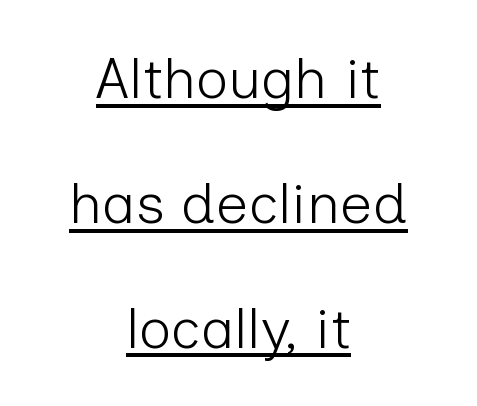
{"serif": "no", "italic": "no", "bold": "no", "weight": "light", "width": "normal", "stroke_contrast": "low", "x_height": "medium", "monospaced": "no", "underline": "yes", "align": "center", "line_spacing": "loose", "line_spacing_ratio": 2.19, "letter_spacing": "normal", "letter_spacing_em": 0.0, "glyph_px": 57}
